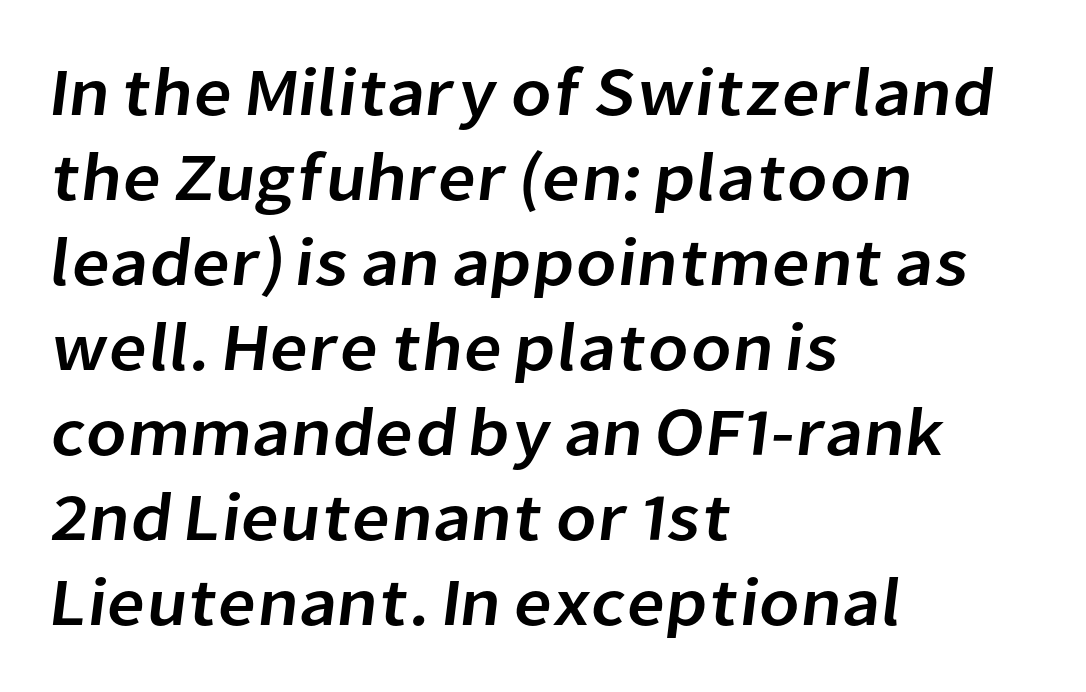
The image shows 68 px sans-serif type; set left-aligned, normal line spacing (1.25x), normal letter spacing, not underlined; low stroke contrast and a medium x-height.
